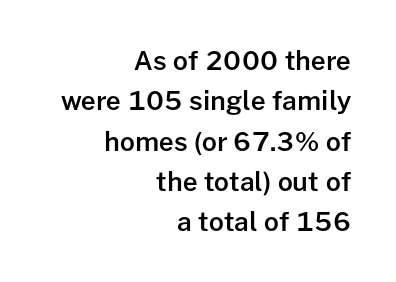
{"italic": "no", "bold": "semi", "underline": "no", "align": "right", "line_spacing": "normal", "line_spacing_ratio": 1.55, "letter_spacing": "normal", "letter_spacing_em": 0.0, "glyph_px": 26}
